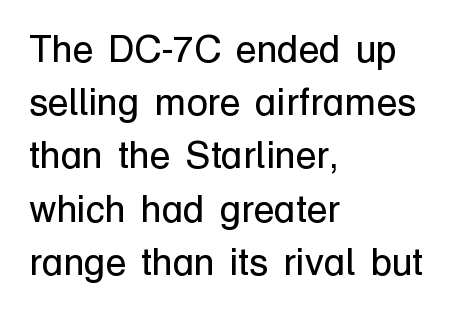
The image shows 38 px regular-weight sans-serif type, upright; set left-aligned, normal line spacing (1.4x), normal letter spacing, not underlined; low stroke contrast and a medium x-height.
